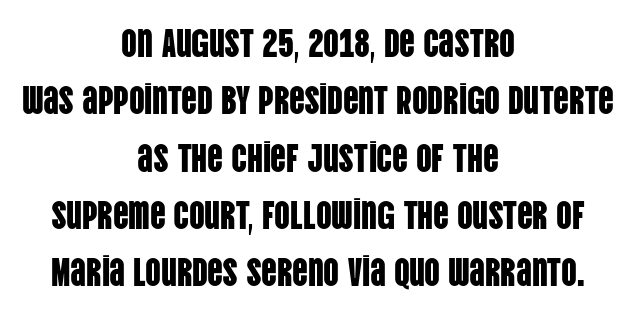
{"serif": "no", "italic": "no", "width": "condensed", "stroke_contrast": "low", "x_height": "large", "monospaced": "no", "underline": "no", "align": "center", "line_spacing": "normal", "line_spacing_ratio": 1.47, "letter_spacing": "normal", "letter_spacing_em": 0.0, "glyph_px": 39}
